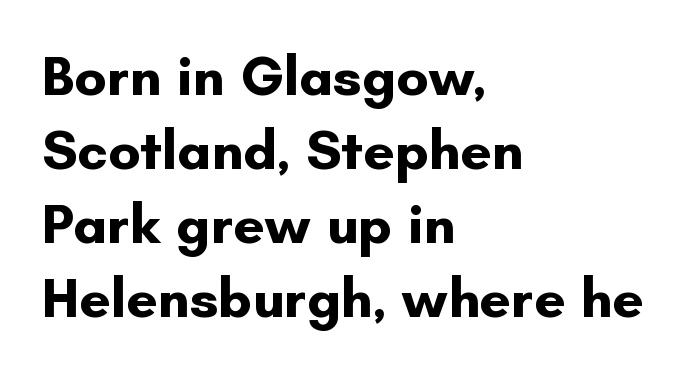
{"serif": "no", "italic": "no", "bold": "yes", "weight": "bold", "width": "normal", "stroke_contrast": "low", "x_height": "small", "monospaced": "no", "underline": "no", "align": "left", "line_spacing": "normal", "line_spacing_ratio": 1.32, "letter_spacing": "normal", "letter_spacing_em": 0.0, "glyph_px": 56}
